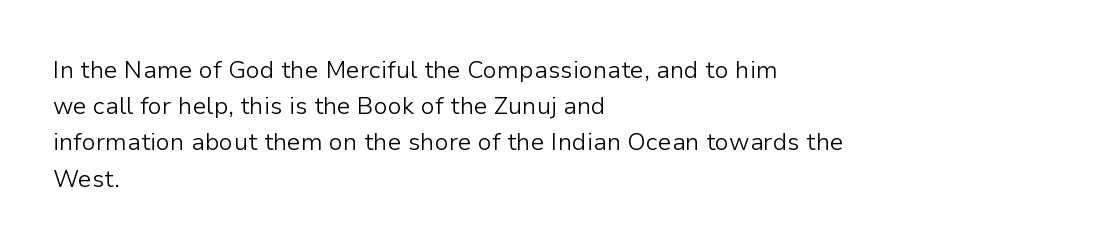
{"italic": "no", "bold": "no", "underline": "no", "align": "left", "line_spacing": "normal", "line_spacing_ratio": 1.51, "letter_spacing": "normal", "letter_spacing_em": 0.0, "glyph_px": 24}
